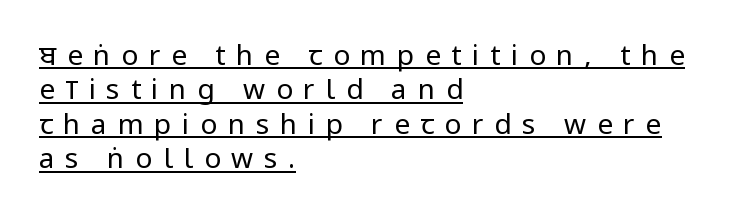
The image shows 28 px regular-weight, condensed sans-serif type, upright; set left-aligned, line spacing 1.23x, unusually wide letter spacing (+0.38 em), underlined; low stroke contrast and a large x-height.
